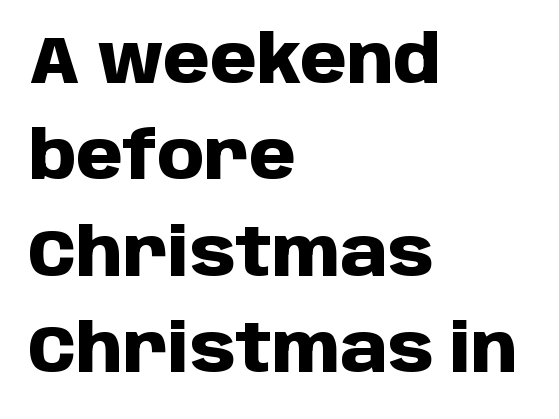
Q: Is the text bold? A: Yes.
Q: Is the text italic (slanted)? A: No, it is upright.
Q: Is the typeface a serif or a sans-serif typeface? A: Sans-serif.
Q: Is the text underlined? A: No.
Q: How is the paragraph aligned? A: Left-aligned.
Q: Is the spacing between letters normal or unusually wide? A: Normal.
Q: Is the spacing between lines tight, normal or loose? A: Normal.
Q: Width (condensed, normal, or wide)? A: Normal.
Q: Stroke contrast? A: Low.
Q: x-height? A: Large.
Q: Monospaced? A: No.
